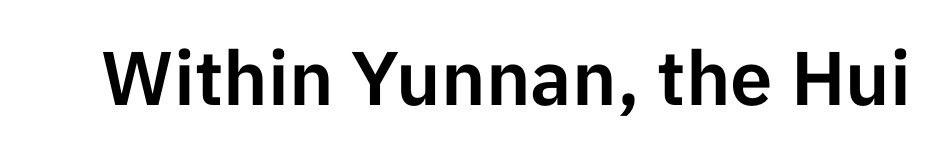
This sample has the flowing, uneven cadence of proportional lettering. This sample uses an upright cut, with every glyph sitting square on the baseline. Unlike a traditional serif, this face leaves its strokes unadorned. Between one letter and the next there's only the usual sliver of space. Lines of text with bare space underneath.
